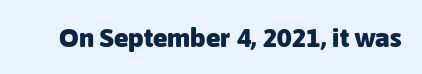
The image shows 27 px bold type, upright; set normal letter spacing, not underlined.
